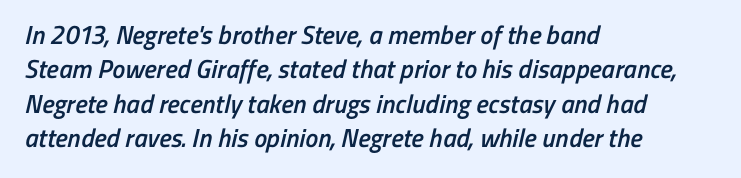
The image shows 26 px text type; set left-aligned, normal line spacing (1.32x), normal letter spacing, not underlined.
